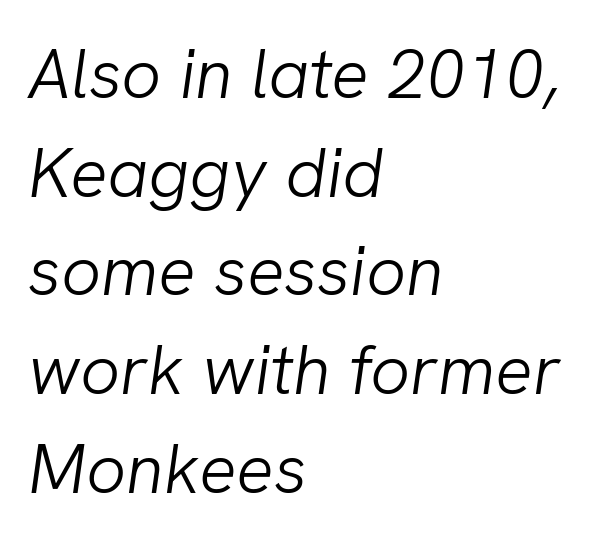
The passage is arranged the way most books set body copy — flush left. Think of a printed novel: that variable character pitch is what you see here. Vertical spacing — default. Unmarked baselines from the first word to the last.
